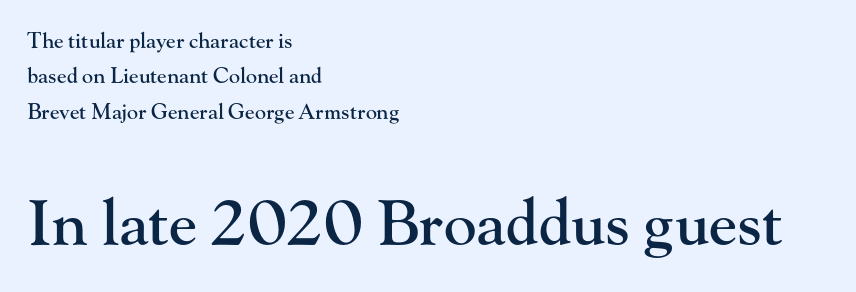
This rendering uses left alignment, leaving the right contour irregular. The block sitting lower on the canvas is the one with enlarged characters. Font category for this specimen: serif. Notice how descenders clear the ascenders below comfortably — that's standard leading.
